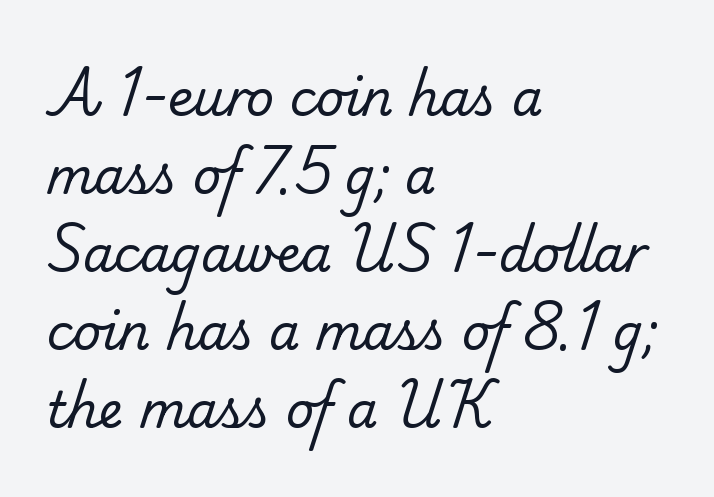
{"serif": "yes", "bold": "no", "weight": "regular", "width": "normal", "stroke_contrast": "low", "x_height": "small", "monospaced": "no", "underline": "no", "align": "left", "line_spacing": "normal", "line_spacing_ratio": 1.59, "letter_spacing": "normal", "letter_spacing_em": 0.0, "glyph_px": 49}
